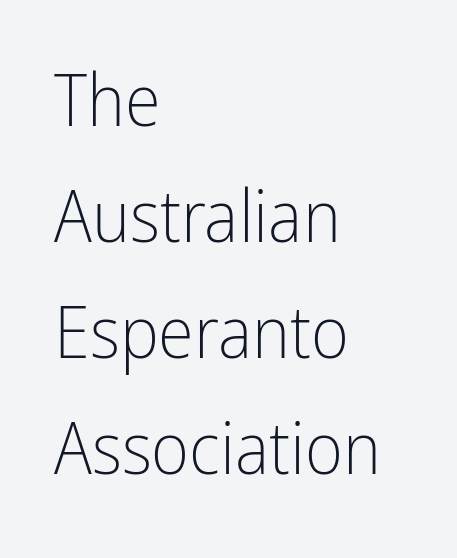
Q: Is the text bold? A: No.
Q: Is the text italic (slanted)? A: No, it is upright.
Q: Is the typeface a serif or a sans-serif typeface? A: Sans-serif.
Q: Is the text underlined? A: No.
Q: How is the paragraph aligned? A: Left-aligned.
Q: Is the spacing between letters normal or unusually wide? A: Normal.
Q: Is the spacing between lines tight, normal or loose? A: Normal.
Q: Width (condensed, normal, or wide)? A: Condensed.
Q: Stroke contrast? A: Low.
Q: x-height? A: Medium.
Q: Monospaced? A: No.
